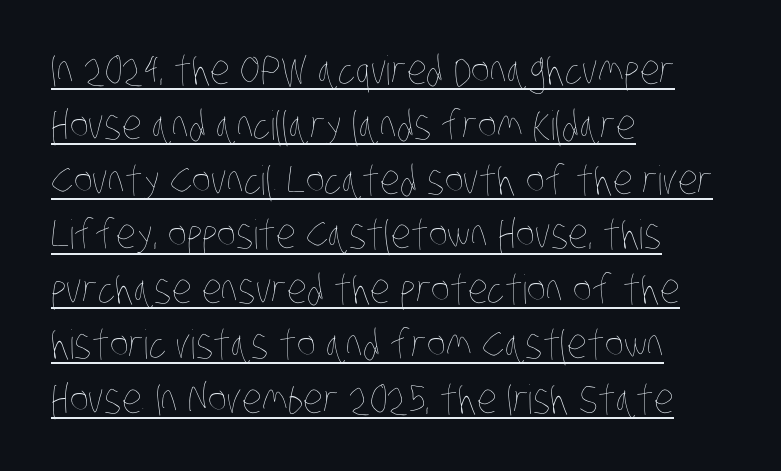
This sample has the flowing, uneven cadence of proportional lettering. The leading is moderate, giving the passage an even texture. Look at the tracking — it's just the regular setting, nothing added. You can see a thin bar hugging the bottom of the glyphs.
